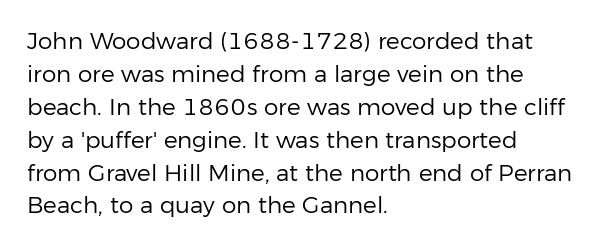
The image shows 23 px text type, upright; set left-aligned, normal line spacing (1.43x), normal letter spacing, not underlined.
